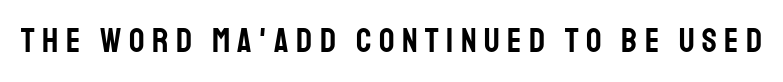
Q: Is the text italic (slanted)? A: No, it is upright.
Q: Is the typeface a serif or a sans-serif typeface? A: Sans-serif.
Q: Is the text underlined? A: No.
Q: Is the spacing between letters normal or unusually wide? A: Unusually wide.
Q: Width (condensed, normal, or wide)? A: Condensed.
Q: Stroke contrast? A: Low.
Q: x-height? A: Large.
Q: Monospaced? A: No.
